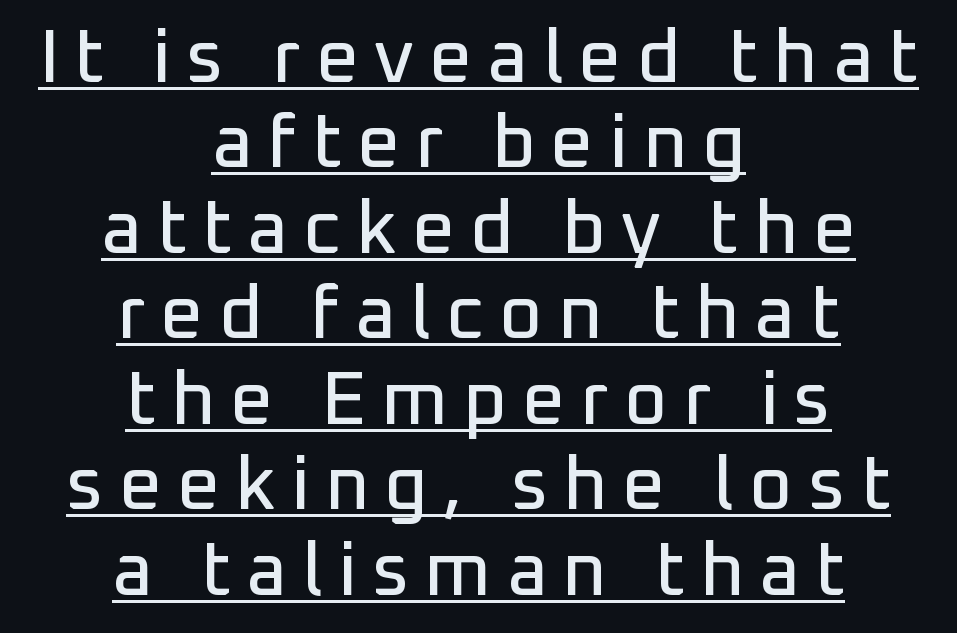
Q: Is the text italic (slanted)? A: No, it is upright.
Q: Is the typeface a serif or a sans-serif typeface? A: Sans-serif.
Q: Is the text underlined? A: Yes.
Q: How is the paragraph aligned? A: Centered.
Q: Is the spacing between letters normal or unusually wide? A: Unusually wide.
Q: Is the spacing between lines tight, normal or loose? A: Tight.
Q: Width (condensed, normal, or wide)? A: Normal.
Q: Stroke contrast? A: Low.
Q: x-height? A: Medium.
Q: Monospaced? A: No.
